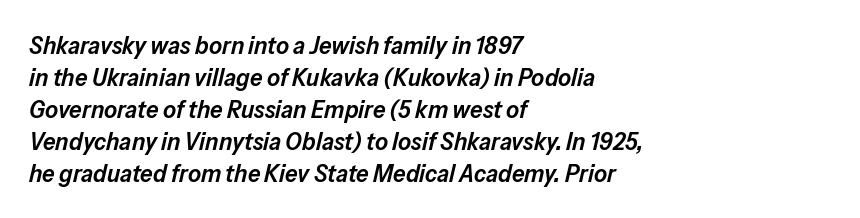
Q: Is the text bold? A: Semi-bold.
Q: Is the text italic (slanted)? A: Yes, it leans right by about 13 degrees.
Q: Is the text underlined? A: No.
Q: How is the paragraph aligned? A: Left-aligned.
Q: Is the spacing between letters normal or unusually wide? A: Normal.
Q: Is the spacing between lines tight, normal or loose? A: Normal.
